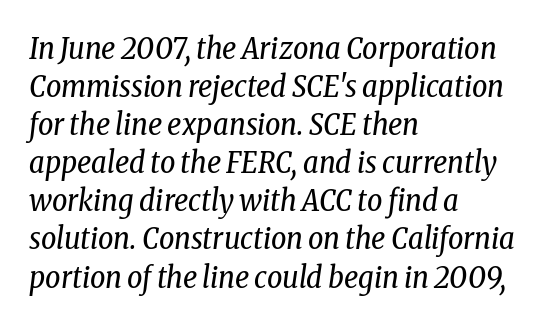
{"serif": "yes", "italic": "yes", "lean": "right", "slant_degrees": 8, "bold": "no", "weight": "regular", "width": "condensed", "stroke_contrast": "low", "x_height": "medium", "monospaced": "no", "underline": "no", "align": "left", "line_spacing": "normal", "line_spacing_ratio": 1.27, "letter_spacing": "normal", "letter_spacing_em": 0.0, "glyph_px": 30}
